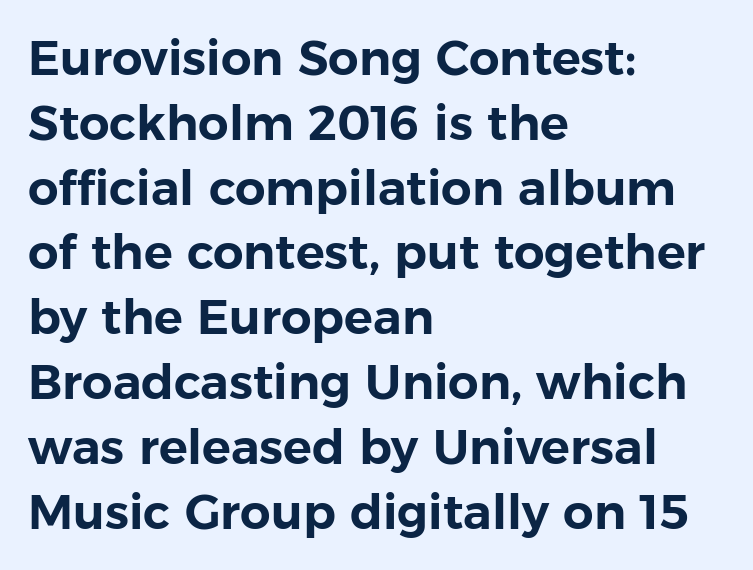
The image shows 48 px sans-serif type, upright; set left-aligned, normal line spacing (1.35x), normal letter spacing, not underlined; low stroke contrast and a medium x-height.
